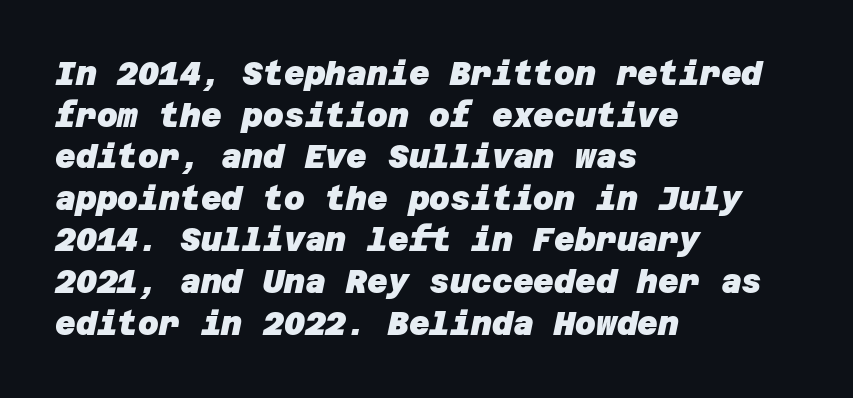
{"serif": "no", "bold": "yes", "weight": "heavy", "width": "normal", "stroke_contrast": "low", "x_height": "large", "underline": "no", "align": "left", "line_spacing": "normal", "line_spacing_ratio": 1.3, "letter_spacing": "normal", "letter_spacing_em": 0.0, "glyph_px": 32}
